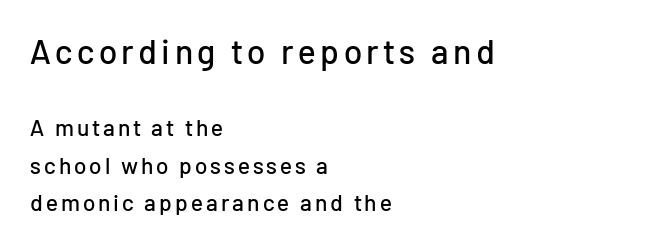
The image shows 34 px sans-serif type, upright; set left-aligned, normal line spacing (1.64x), not underlined; the first (top) block is 1.48x larger; low stroke contrast and a medium x-height.
